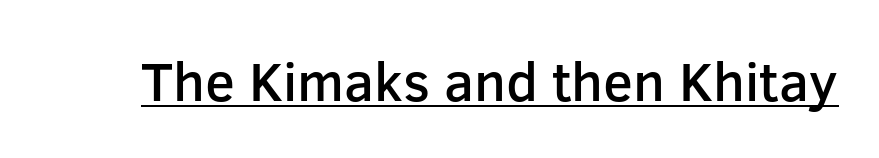
The image shows 55 px semibold sans-serif type, upright; set normal letter spacing, underlined; low stroke contrast and a medium x-height.
